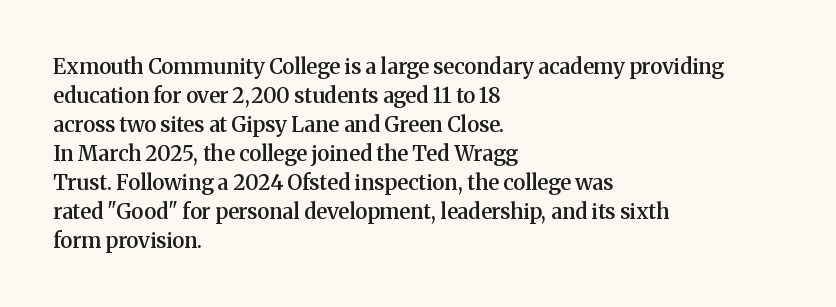
Q: Is the text bold? A: Semi-bold.
Q: Is the text italic (slanted)? A: No, it is upright.
Q: Is the text underlined? A: No.
Q: How is the paragraph aligned? A: Left-aligned.
Q: Is the spacing between letters normal or unusually wide? A: Normal.
Q: Is the spacing between lines tight, normal or loose? A: Normal.
